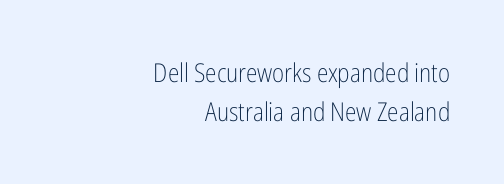
Lines of text with bare space underneath. Ink coverage per letter is moderate at most. Vertical strokes here are truly vertical. The leading is moderate, giving the passage an even texture. Caption: standard tracking, unaltered. Compared with a flush-left layout, this one pins lines to the opposite, right side.
